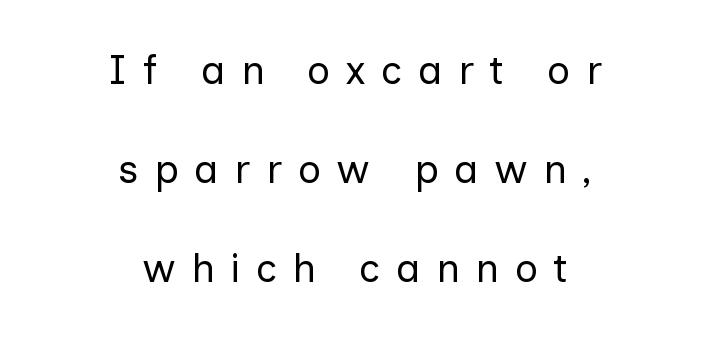
Q: Is the text bold? A: No.
Q: Is the text italic (slanted)? A: No, it is upright.
Q: Is the typeface a serif or a sans-serif typeface? A: Sans-serif.
Q: Is the text underlined? A: No.
Q: How is the paragraph aligned? A: Centered.
Q: Is the spacing between letters normal or unusually wide? A: Unusually wide.
Q: Is the spacing between lines tight, normal or loose? A: Loose.
Q: Width (condensed, normal, or wide)? A: Normal.
Q: Stroke contrast? A: Low.
Q: x-height? A: Medium.
Q: Monospaced? A: No.
